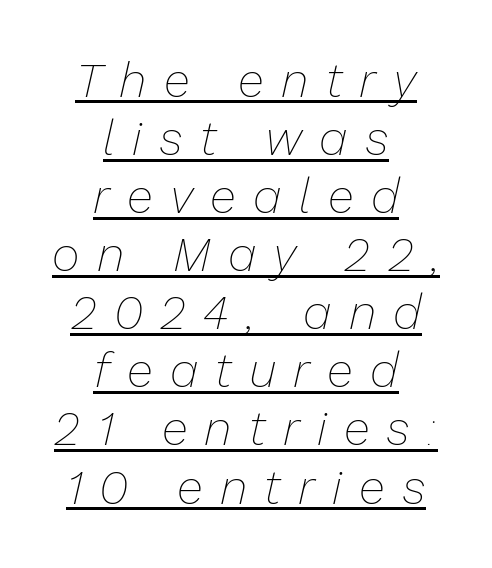
The image shows 48 px thin type, italic (leaning right); set centered, line spacing 1.21x, unusually wide letter spacing (+0.36 em), underlined; low stroke contrast and a medium x-height.
